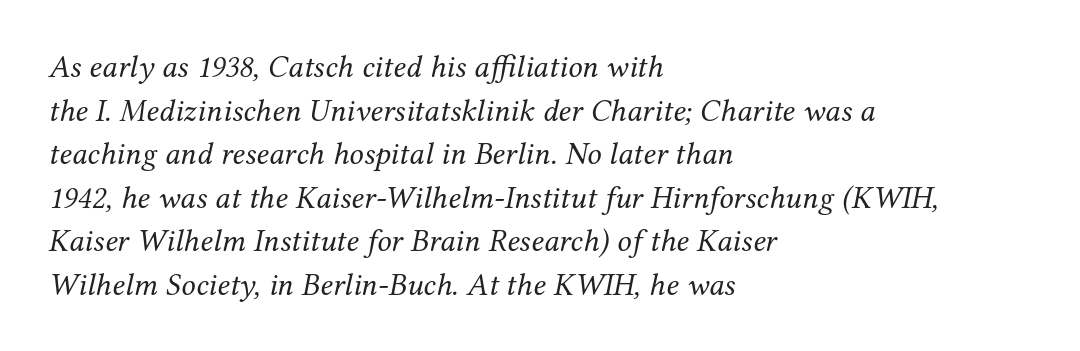
The image shows 32 px regular-weight serif type, italic (leaning right); set left-aligned, normal line spacing (1.36x), normal letter spacing, not underlined; medium stroke contrast and a medium x-height.
